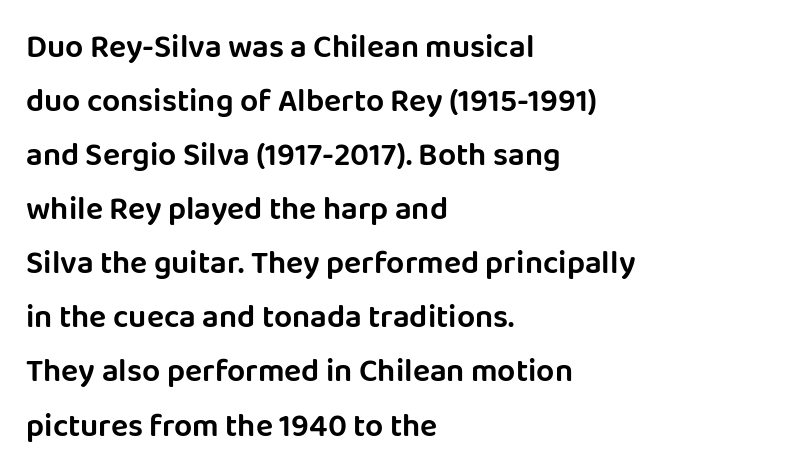
The image shows 32 px sans-serif type, upright; set left-aligned, normal line spacing (1.69x), normal letter spacing, not underlined; low stroke contrast and a large x-height.
